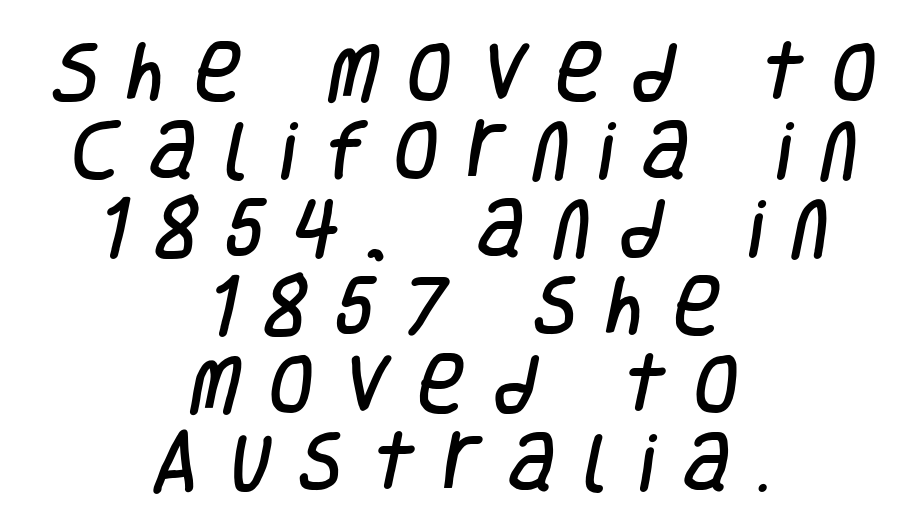
The image shows 65 px condensed sans-serif type; set centered, line spacing 1.2x, unusually wide letter spacing (+0.44 em), not underlined; low stroke contrast and a large x-height.
